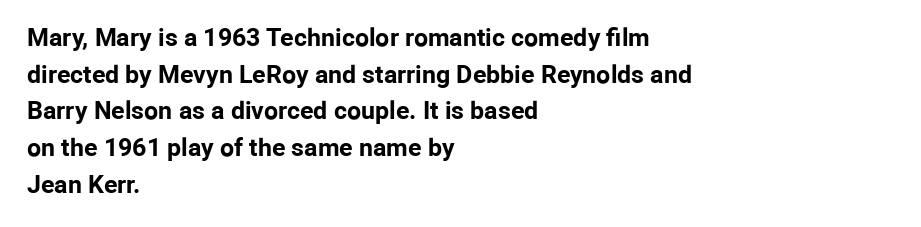
{"italic": "no", "bold": "yes", "underline": "no", "align": "left", "line_spacing": "normal", "line_spacing_ratio": 1.47, "letter_spacing": "normal", "letter_spacing_em": 0.0, "glyph_px": 25}
